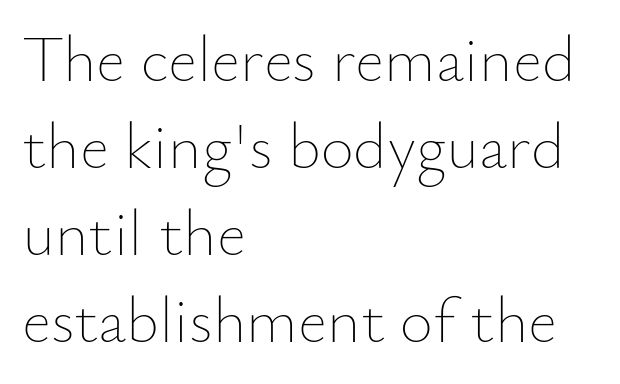
{"italic": "no", "bold": "no", "weight": "thin", "width": "normal", "stroke_contrast": "low", "x_height": "small", "monospaced": "no", "underline": "no", "align": "left", "line_spacing": "normal", "line_spacing_ratio": 1.36, "letter_spacing": "normal", "letter_spacing_em": 0.0, "glyph_px": 64}
